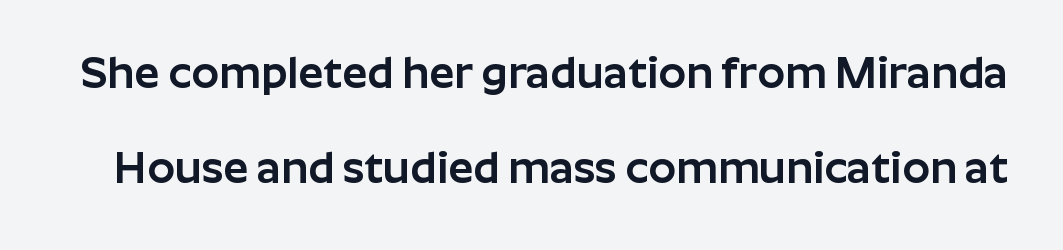
{"serif": "no", "italic": "no", "width": "normal", "stroke_contrast": "low", "x_height": "medium", "monospaced": "no", "underline": "no", "line_spacing": "loose", "line_spacing_ratio": 2.16, "letter_spacing": "normal", "letter_spacing_em": 0.0, "glyph_px": 44}
